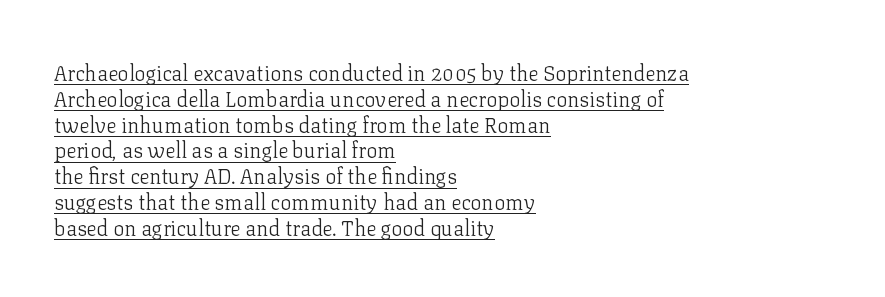
Q: Is the text bold? A: No.
Q: Is the text italic (slanted)? A: No, it is upright.
Q: Is the text underlined? A: Yes.
Q: How is the paragraph aligned? A: Left-aligned.
Q: Is the spacing between letters normal or unusually wide? A: Normal.
